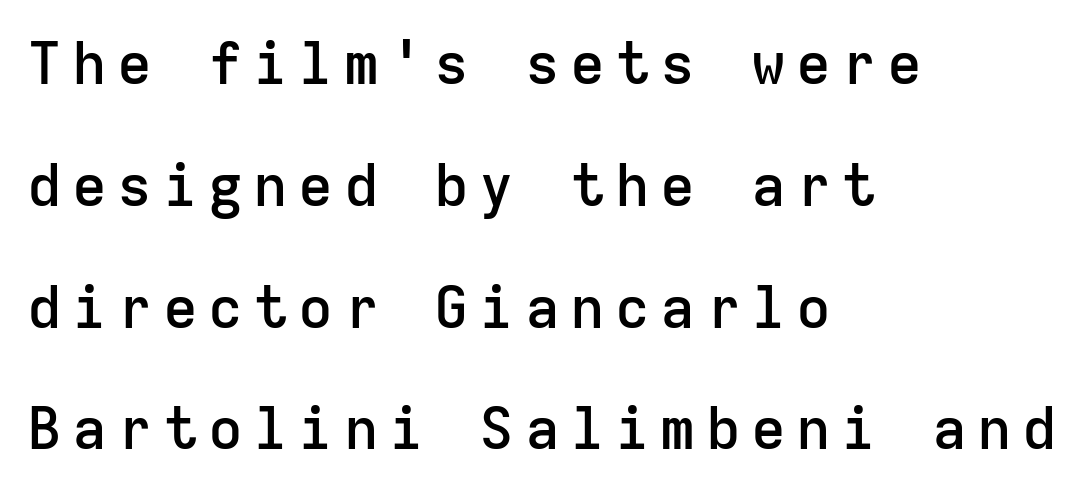
These lines were composed using upright roman letters. Baseline-to-baseline distance is far greater than the letter height. The font is running at a semibold setting, under full bold. This rendering uses left alignment, leaving the right contour irregular. The rendering uses typewriter-style spacing with identical character cells. Decoration check: the copy has no underline.
